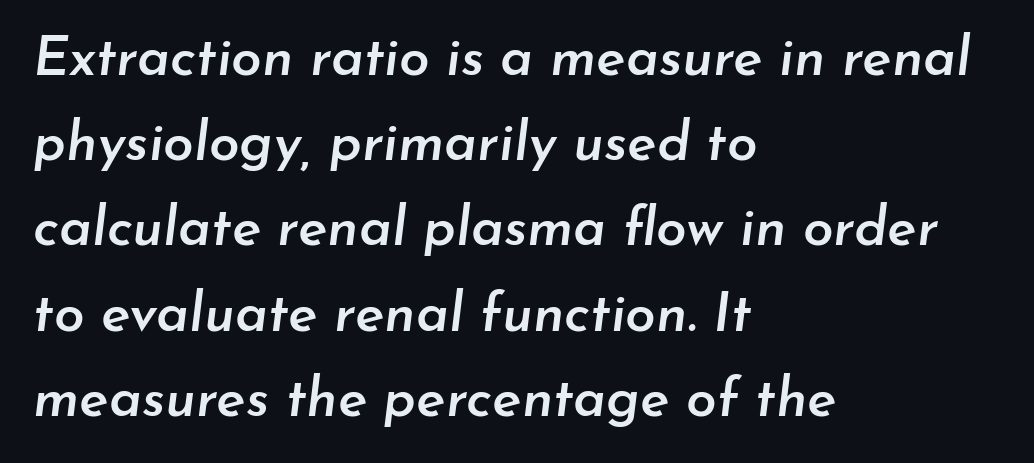
You could not count columns in this text — the font is proportionally spaced. The passage shown is not underscored anywhere. Line spacing here is normal. This is moderately heavy type, rendered in semibold.
